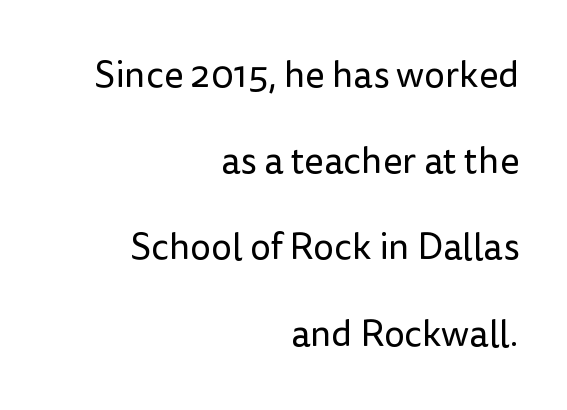
The image shows 37 px regular-weight sans-serif type, upright; set right-aligned, loose line spacing (2.33x), normal letter spacing, not underlined; low stroke contrast and a medium x-height.
